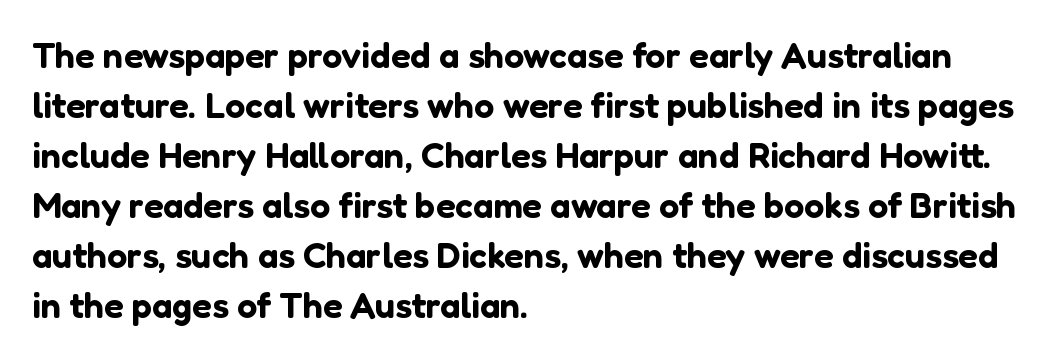
The image shows 36 px sans-serif type, upright; set left-aligned, normal line spacing (1.39x), normal letter spacing, not underlined; low stroke contrast and a medium x-height.
